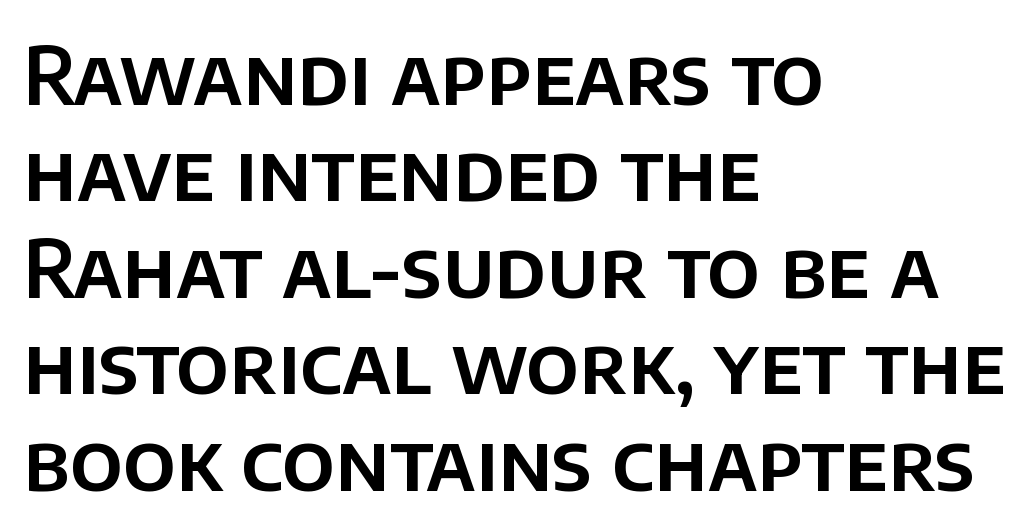
The image shows 79 px sans-serif type, upright; set left-aligned, line spacing 1.22x, normal letter spacing, not underlined; low stroke contrast and a large x-height.
